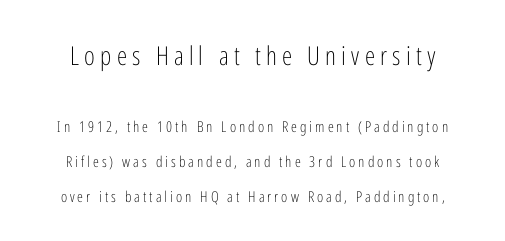
Alignment: centered. A typesetter would call this leading open, well beyond the default. The passage shown has open, widely tracked lettering throughout. The words here are not underlined.
